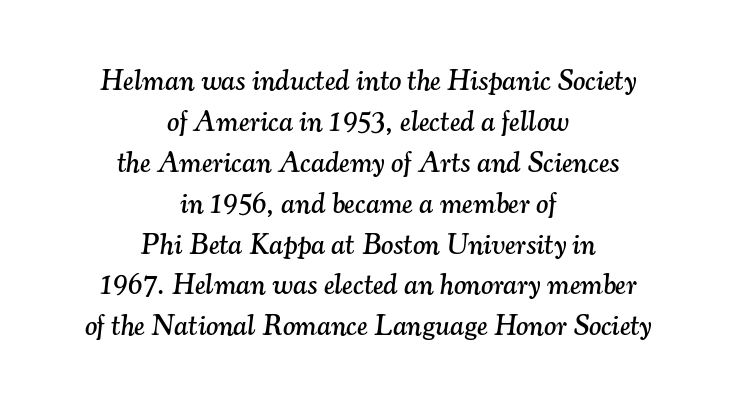
Q: Is the text italic (slanted)? A: Yes, it leans right by about 7 degrees.
Q: Is the typeface a serif or a sans-serif typeface? A: Serif.
Q: Is the text underlined? A: No.
Q: How is the paragraph aligned? A: Centered.
Q: Is the spacing between letters normal or unusually wide? A: Normal.
Q: Is the spacing between lines tight, normal or loose? A: Normal.
Q: Width (condensed, normal, or wide)? A: Normal.
Q: Stroke contrast? A: Medium.
Q: x-height? A: Small.
Q: Monospaced? A: No.
